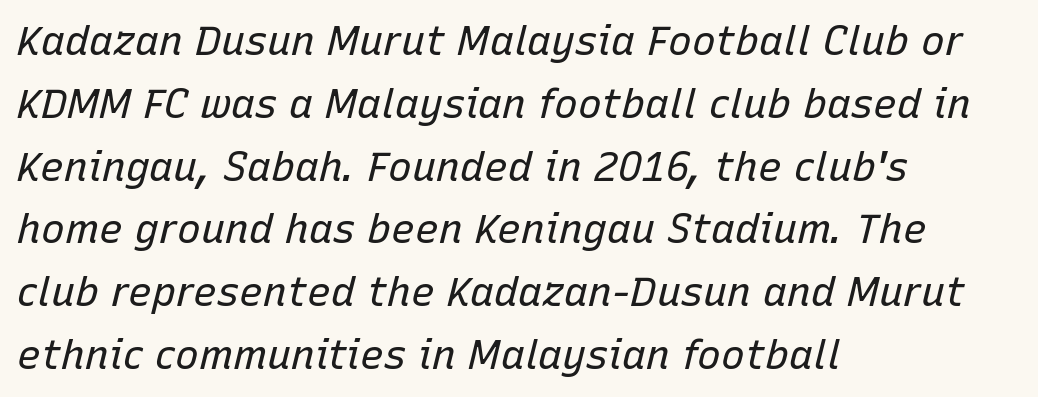
Short note: letters normally spaced. Is the stroke heavy? The answer is a plain regular-or-lighter. The block of text has a typical density, with ordinary space between rows. Each row of text sits above clean, open space.
